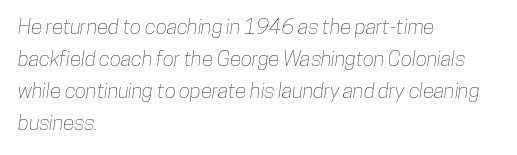
This block has exactly the height ordinary leading produces. Line beginnings align vertically; line endings do not. Descenders are the only things crossing below the line. Nothing unusual about the tracking: characters are spaced as the font intends.
